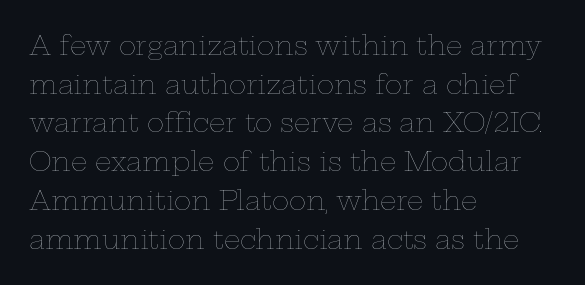
Q: Is the text bold? A: No.
Q: Is the text italic (slanted)? A: No, it is upright.
Q: Is the text underlined? A: No.
Q: How is the paragraph aligned? A: Left-aligned.
Q: Is the spacing between letters normal or unusually wide? A: Normal.
Q: Is the spacing between lines tight, normal or loose? A: Normal.
